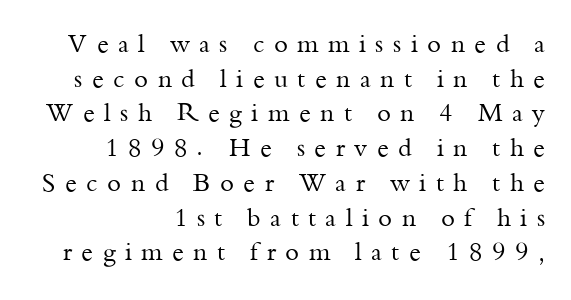
Vertical stems look standard width or narrower in stroke. Is there any slant? The stems are plumb. Vertically, the passage feels balanced, rows spaced as you'd expect. The gap between lines stays unmarked. The letters are spread apart with noticeably loose tracking. Leftover space on each line is placed entirely before the opening word.
